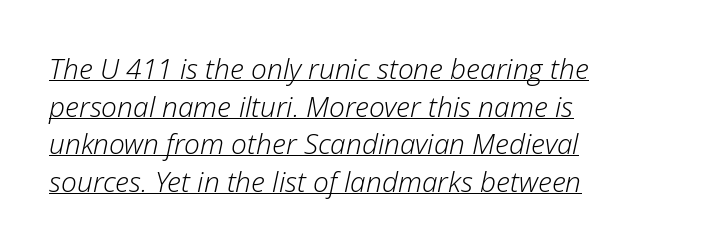
The image shows 28 px light type, italic (leaning right); set left-aligned, normal line spacing (1.34x), normal letter spacing, underlined; low stroke contrast and a medium x-height.
